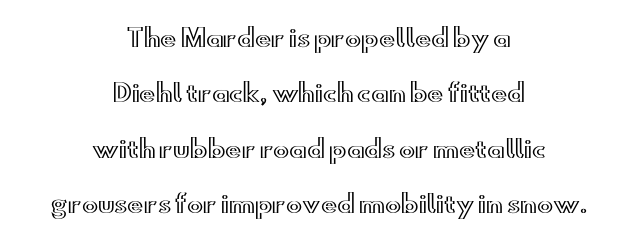
Q: Is the text italic (slanted)? A: No, it is upright.
Q: Is the text underlined? A: No.
Q: How is the paragraph aligned? A: Centered.
Q: Is the spacing between letters normal or unusually wide? A: Normal.
Q: Is the spacing between lines tight, normal or loose? A: Loose.
